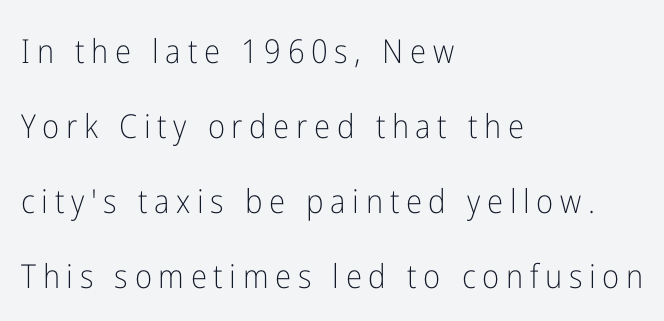
Q: Is the text bold? A: No.
Q: Is the text italic (slanted)? A: No, it is upright.
Q: Is the typeface a serif or a sans-serif typeface? A: Sans-serif.
Q: Is the text underlined? A: No.
Q: How is the paragraph aligned? A: Left-aligned.
Q: Is the spacing between letters normal or unusually wide? A: Unusually wide.
Q: Is the spacing between lines tight, normal or loose? A: Loose.
Q: Width (condensed, normal, or wide)? A: Condensed.
Q: Stroke contrast? A: Low.
Q: x-height? A: Medium.
Q: Monospaced? A: No.
